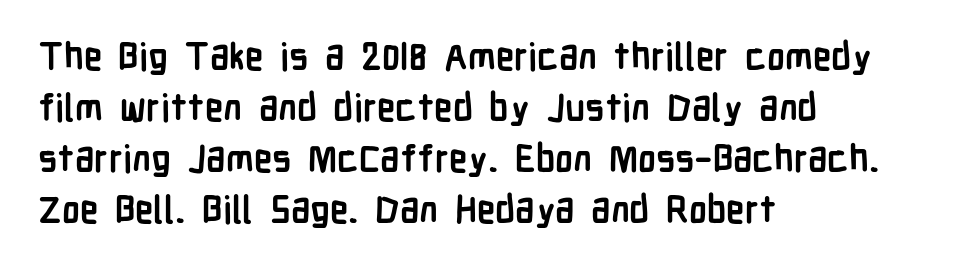
The image shows 37 px semibold, condensed sans-serif type, upright; set left-aligned, normal line spacing (1.38x), normal letter spacing, not underlined; low stroke contrast and a medium x-height.
